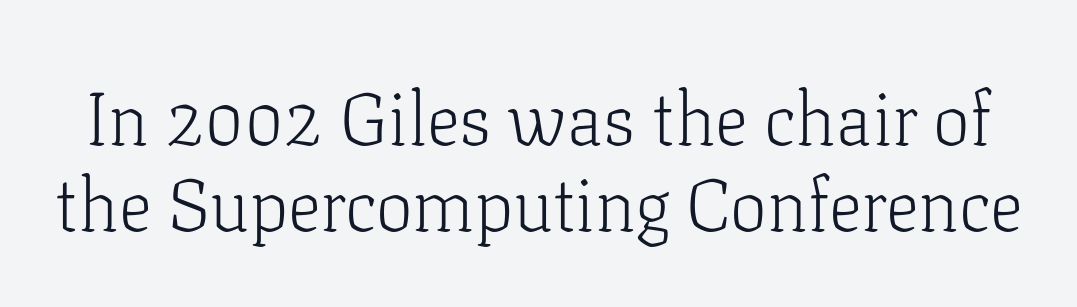
{"serif": "yes", "italic": "no", "bold": "no", "weight": "light", "width": "normal", "stroke_contrast": "low", "x_height": "medium", "monospaced": "no", "underline": "no", "line_spacing_ratio": 1.16, "letter_spacing": "normal", "letter_spacing_em": 0.0, "glyph_px": 74}
